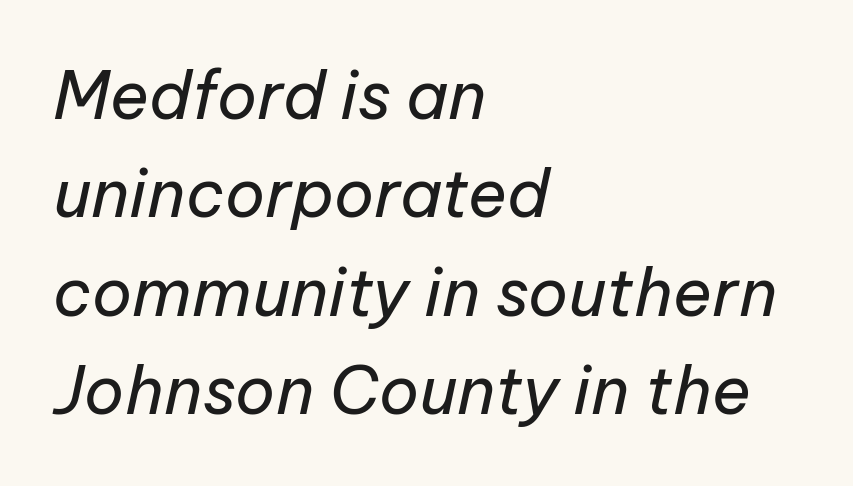
Bold? No — there's no thickening of the strokes. The axis of the letterforms is tilted away from vertical. Summary of vertical rhythm: regular, with standard interline spacing. You could call the tracking neutral — neither tight nor loose. A student would call this left alignment; a typographer would say flush left, rag right. Nobody drew a line under any word here.
